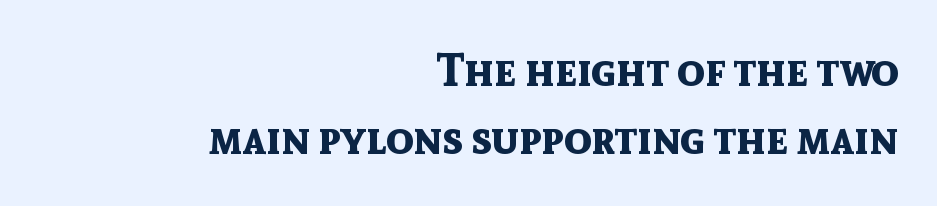
{"serif": "no", "italic": "no", "bold": "yes", "weight": "bold", "width": "normal", "x_height": "medium", "monospaced": "no", "underline": "no", "align": "right", "line_spacing": "normal", "line_spacing_ratio": 1.51, "letter_spacing": "normal", "letter_spacing_em": 0.0, "glyph_px": 45}
